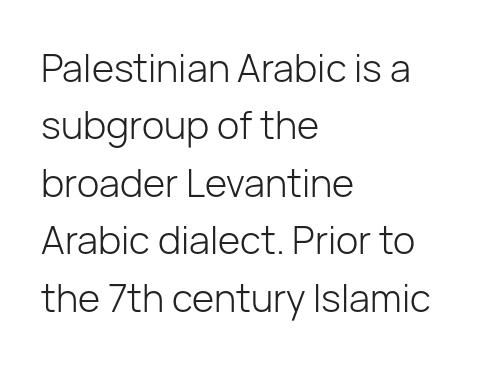
Q: Is the text bold? A: No.
Q: Is the text italic (slanted)? A: No, it is upright.
Q: Is the typeface a serif or a sans-serif typeface? A: Sans-serif.
Q: Is the text underlined? A: No.
Q: How is the paragraph aligned? A: Left-aligned.
Q: Is the spacing between letters normal or unusually wide? A: Normal.
Q: Is the spacing between lines tight, normal or loose? A: Normal.
Q: Width (condensed, normal, or wide)? A: Normal.
Q: Stroke contrast? A: Low.
Q: x-height? A: Medium.
Q: Monospaced? A: No.
